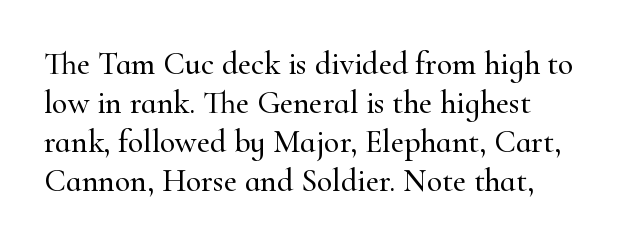
The image shows 32 px serif type, upright; set left-aligned, line spacing 1.22x, normal letter spacing, not underlined; high stroke contrast and a small x-height.
